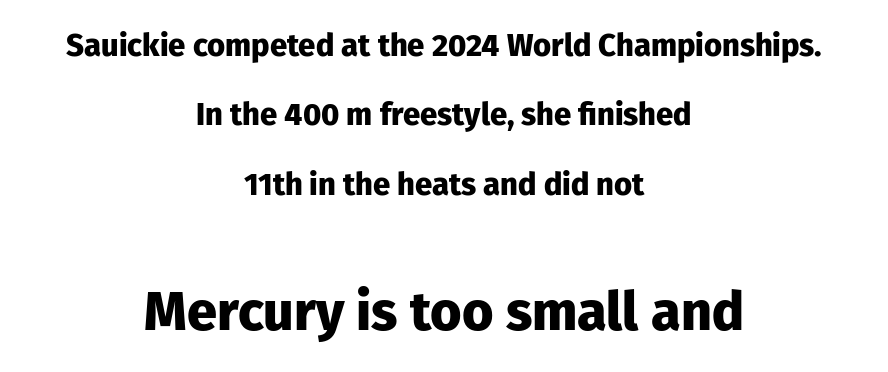
Rule under the text: the space is simply empty. Reading top to bottom, the characters get bigger at the block break. Is this a sans? Yes — the strokes have no serifs. The space between consecutive lines is lavish. You could not count columns in this text — the font is proportionally spaced. The typography opts for an upright posture over an oblique one.
